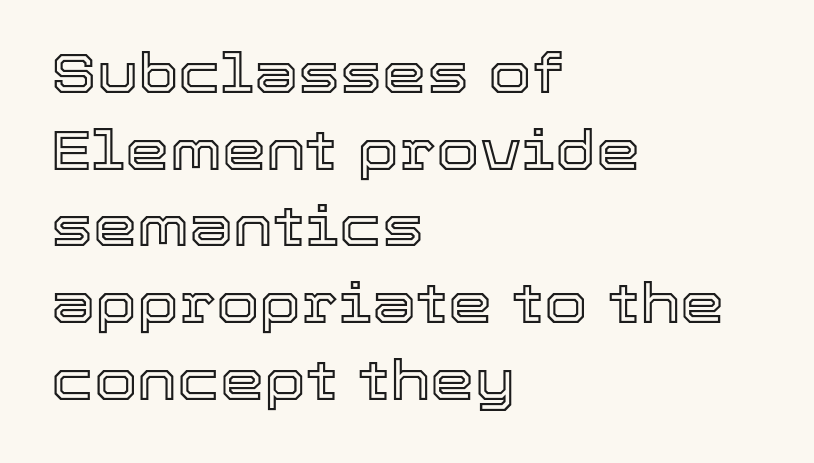
Q: Is the text italic (slanted)? A: No, it is upright.
Q: Is the text underlined? A: No.
Q: How is the paragraph aligned? A: Left-aligned.
Q: Is the spacing between letters normal or unusually wide? A: Normal.
Q: Is the spacing between lines tight, normal or loose? A: Normal.
Q: Width (condensed, normal, or wide)? A: Normal.
Q: x-height? A: Medium.
Q: Monospaced? A: No.
